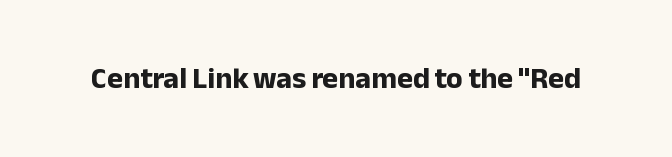
Q: Is the text bold? A: Yes.
Q: Is the text italic (slanted)? A: No, it is upright.
Q: Is the typeface a serif or a sans-serif typeface? A: Sans-serif.
Q: Is the text underlined? A: No.
Q: Is the spacing between letters normal or unusually wide? A: Normal.
Q: Width (condensed, normal, or wide)? A: Normal.
Q: Stroke contrast? A: Low.
Q: x-height? A: Medium.
Q: Monospaced? A: No.
